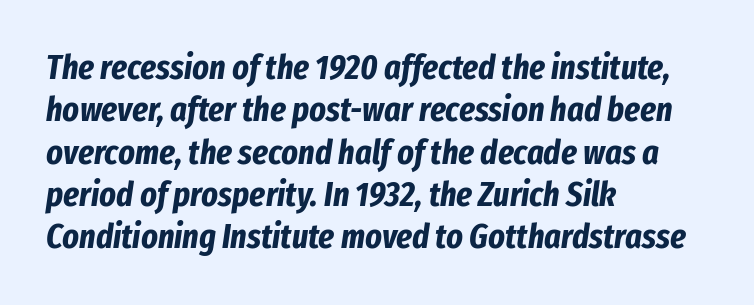
Every letter is thick-stroked: bold, no question. The letterforms sit shoulder to shoulder at normal distance. You could not count columns in this text — the font is proportionally spaced. Descenders hang freely into open space. The paragraph shown leans on its left margin.
